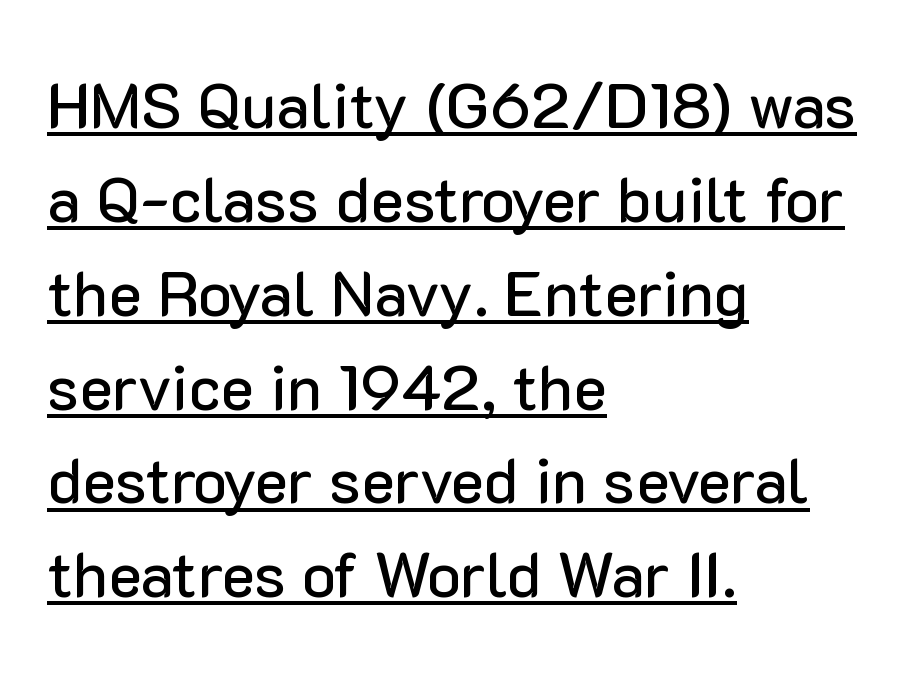
A typographer would call this underscored text. This sample uses a sans-serif face. Does the copy run flush right? No — it runs flush left. Character widths vary here, with narrow letters taking less room than wide ones.
